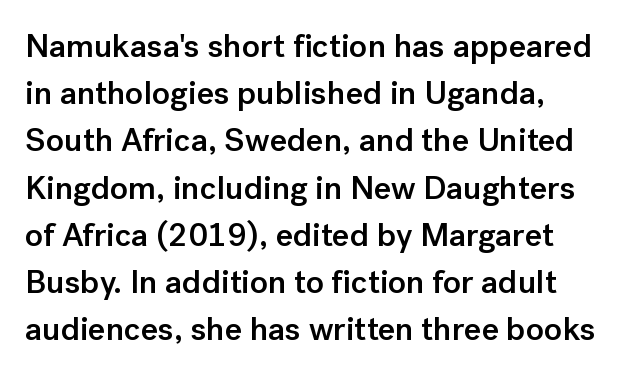
Letter spacing: default. This block has exactly the height ordinary leading produces. Quick note: underline off. Teacher's note: observe the even left margin — that is flush-left alignment.
